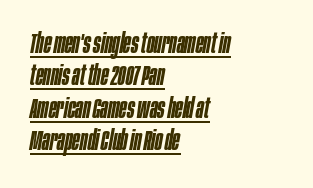
The image shows 28 px semibold, condensed type, italic (leaning right); set left-aligned, line spacing 1.16x, normal letter spacing, underlined; low stroke contrast and a large x-height.
